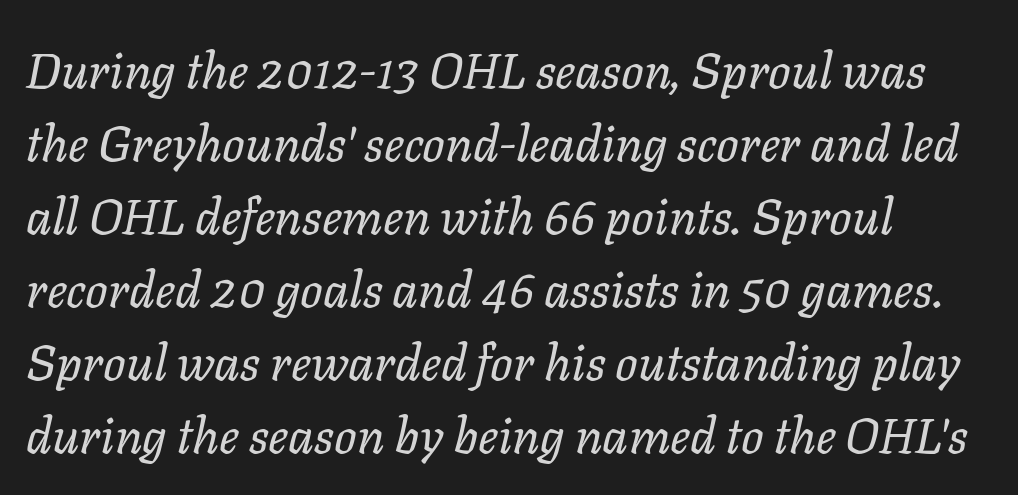
The image shows 50 px regular-weight type, italic (leaning right); set left-aligned, normal line spacing (1.46x), normal letter spacing, not underlined; low stroke contrast and a medium x-height.
